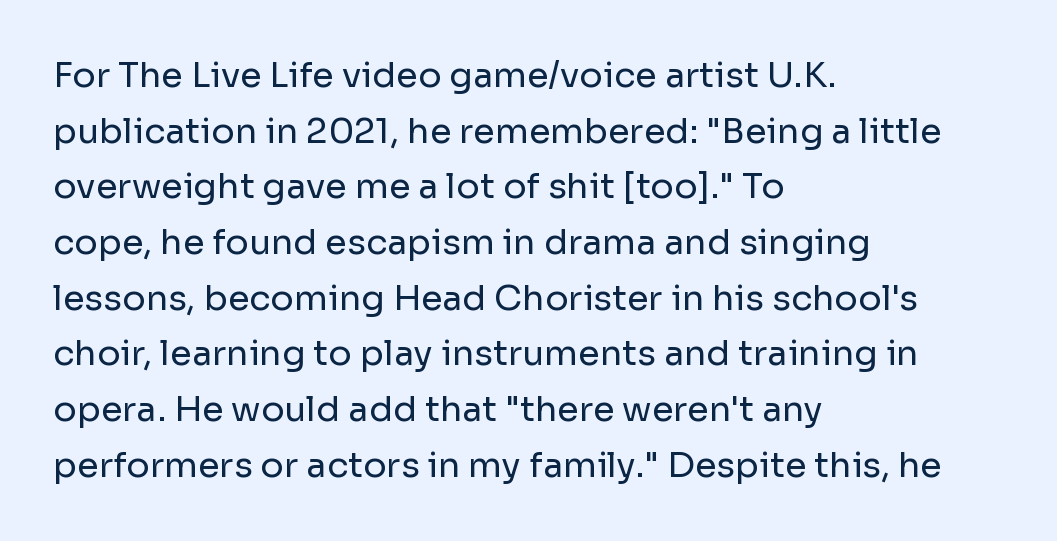
One-word summary of the alignment: left. Check under the words: just untouched page. The face used here is proportionally spaced, like ordinary book or web type. Stems here are at most as thick as an everyday book face.
